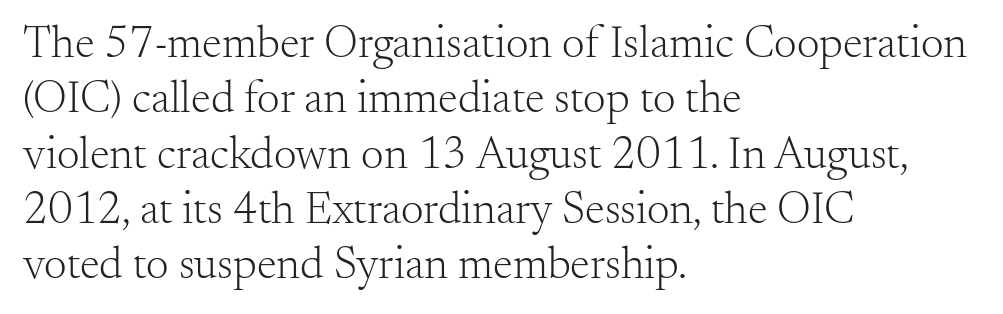
Q: Is the text bold? A: No.
Q: Is the text italic (slanted)? A: No, it is upright.
Q: Is the typeface a serif or a sans-serif typeface? A: Serif.
Q: Is the text underlined? A: No.
Q: How is the paragraph aligned? A: Left-aligned.
Q: Is the spacing between letters normal or unusually wide? A: Normal.
Q: Width (condensed, normal, or wide)? A: Normal.
Q: Stroke contrast? A: Medium.
Q: x-height? A: Small.
Q: Monospaced? A: No.
